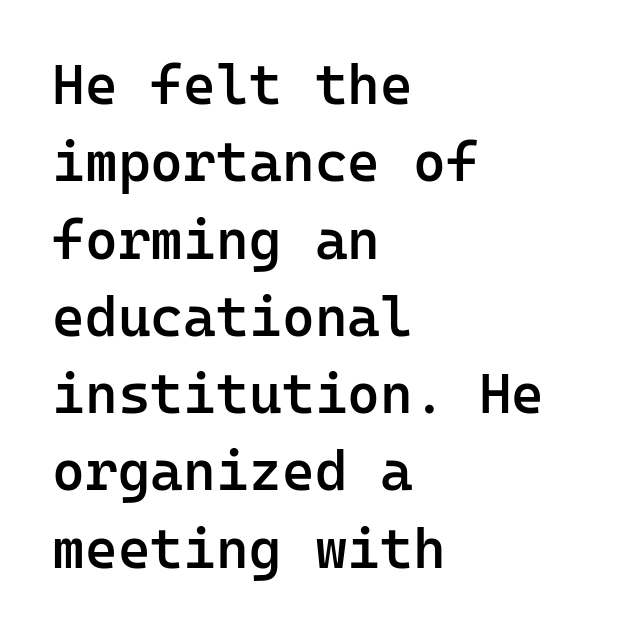
Underline: absent. Monospaced: the letters line up in strict vertical columns. The text was rendered using a sans face with plain stroke endings. Compared with a centered layout, this one pins lines to the left instead.
